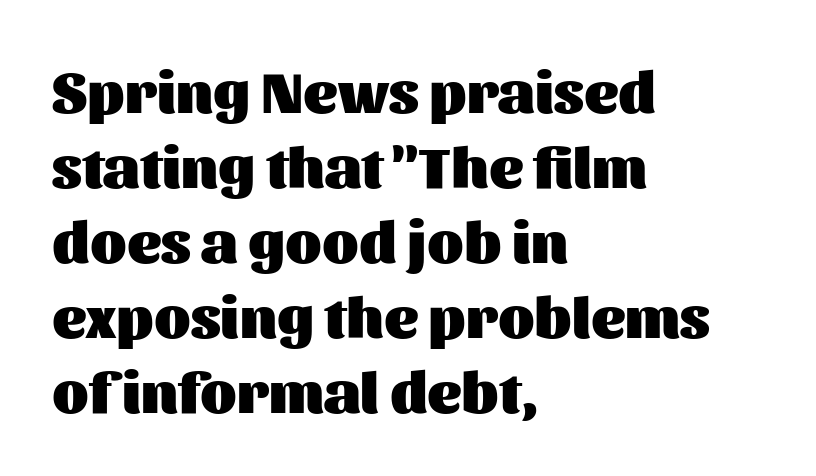
What's the leading like? Ordinary, nothing unusual. Varying glyph widths throughout — classic text-font behaviour. Every letter is thick-stroked: bold, no question. Tall strokes in this sample are plumb rather than angled. Check under the words: just untouched page. Tracking here is standard; glyphs follow each other at the usual distance.
